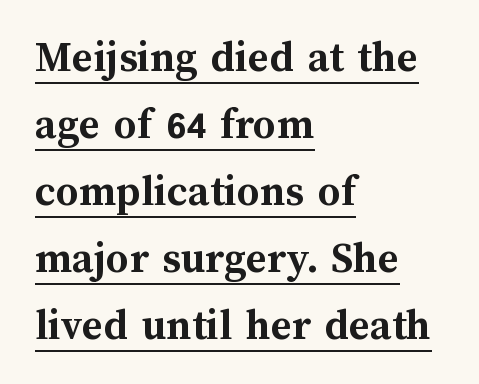
Layout note: lines flush left. Typographic density is high because the face is bold. Character widths vary here, with narrow letters taking less room than wide ones. This sample uses an upright cut, with every glyph sitting square on the baseline. The vertical gap from one line to the next is medium. Emphasis is given by a line drawn under the lettering.
